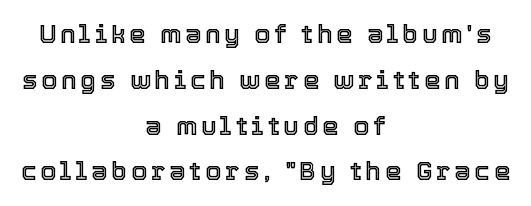
Q: Is the text italic (slanted)? A: No, it is upright.
Q: Is the text underlined? A: No.
Q: How is the paragraph aligned? A: Centered.
